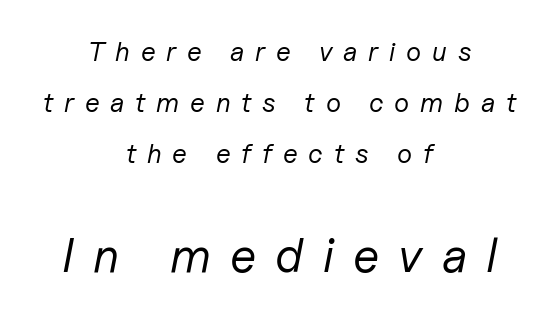
Inter-character spacing is expanded well beyond the font's built-in metrics. The rendering positions every line midway between the sides. The words here are not underlined. Larger block? The one below; the one above is distinctly smaller. Character widths vary here, with narrow letters taking less room than wide ones. The glyphs look as if they've been sheared to an angle.
